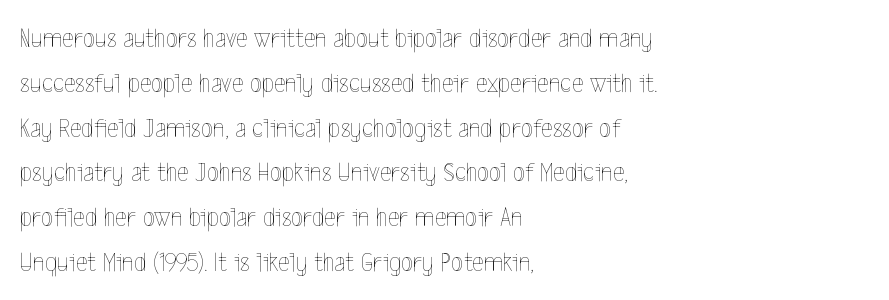
Q: Is the text bold? A: No.
Q: Is the text italic (slanted)? A: No, it is upright.
Q: Is the text underlined? A: No.
Q: How is the paragraph aligned? A: Left-aligned.
Q: Is the spacing between letters normal or unusually wide? A: Normal.
Q: Is the spacing between lines tight, normal or loose? A: Normal.
Q: Width (condensed, normal, or wide)? A: Condensed.
Q: x-height? A: Medium.
Q: Monospaced? A: No.
